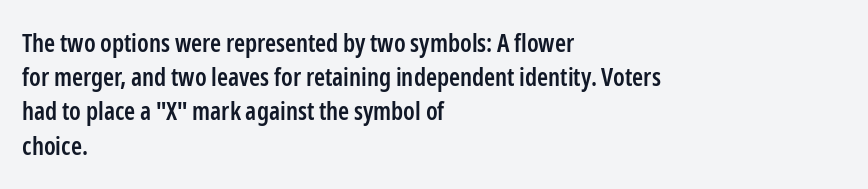
Compared with typical body copy, the letter spacing here is the same. Words float on clear page, feet unadorned. This is the regular roman posture of the typeface. The strokes are fattened partway — semibold, not bold.
